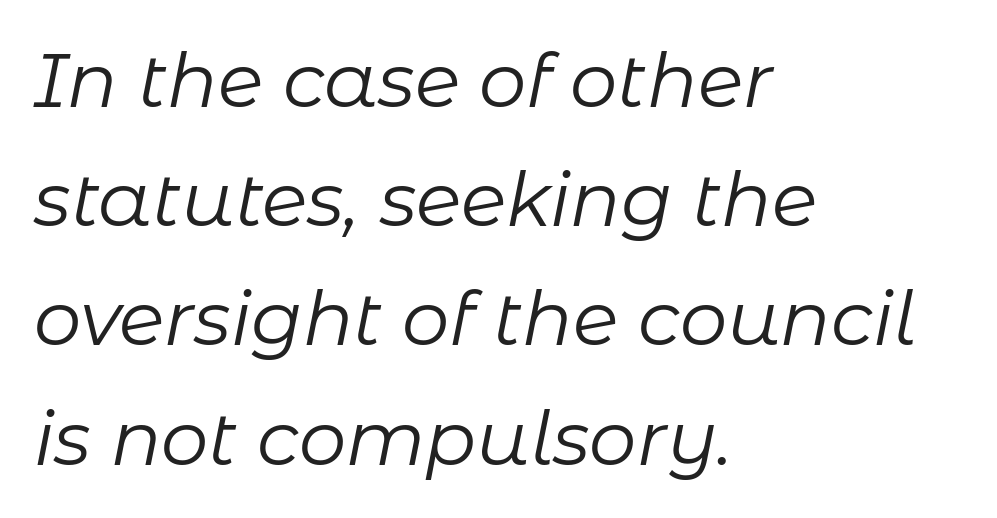
{"italic": "yes", "lean": "right", "slant_degrees": 11, "bold": "no", "weight": "regular", "width": "normal", "stroke_contrast": "low", "x_height": "medium", "monospaced": "no", "underline": "no", "align": "left", "line_spacing": "normal", "line_spacing_ratio": 1.59, "letter_spacing": "normal", "letter_spacing_em": 0.0, "glyph_px": 75}
